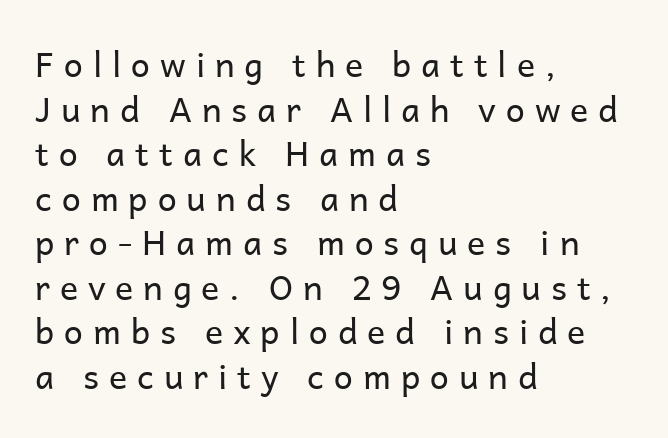
{"serif": "no", "italic": "no", "bold": "no", "weight": "regular", "width": "normal", "stroke_contrast": "low", "x_height": "medium", "monospaced": "no", "underline": "no", "align": "left", "line_spacing": "normal", "line_spacing_ratio": 1.31, "letter_spacing": "wide", "letter_spacing_em": 0.29, "glyph_px": 34}
